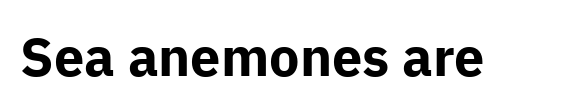
Q: Is the text bold? A: Yes.
Q: Is the text italic (slanted)? A: No, it is upright.
Q: Is the typeface a serif or a sans-serif typeface? A: Sans-serif.
Q: Is the text underlined? A: No.
Q: Is the spacing between letters normal or unusually wide? A: Normal.
Q: Width (condensed, normal, or wide)? A: Normal.
Q: Stroke contrast? A: Low.
Q: x-height? A: Medium.
Q: Monospaced? A: No.
